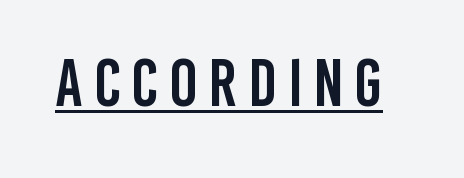
Posture: upright roman. Is there an underline? Yes — a line sits under the letters. The letters advance in unequal steps, a hallmark of proportional type. Are there feet on the stems? There aren't — it's a sans.
